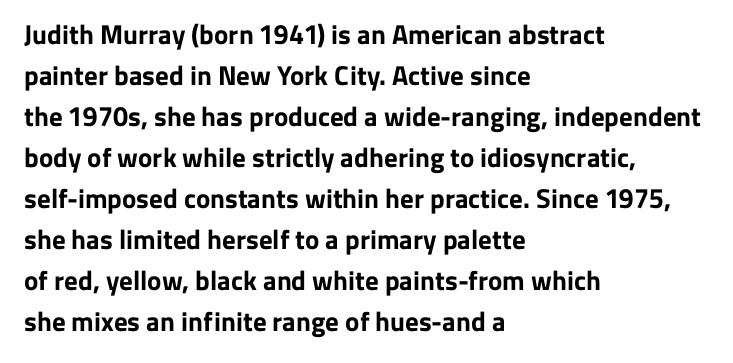
Q: Is the text bold? A: Yes.
Q: Is the text italic (slanted)? A: No, it is upright.
Q: Is the text underlined? A: No.
Q: How is the paragraph aligned? A: Left-aligned.
Q: Is the spacing between letters normal or unusually wide? A: Normal.
Q: Is the spacing between lines tight, normal or loose? A: Normal.
